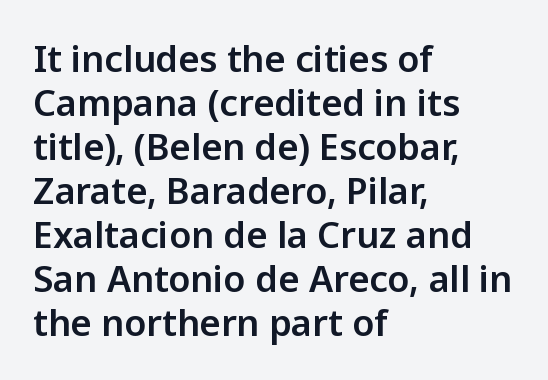
Q: Is the text italic (slanted)? A: No, it is upright.
Q: Is the typeface a serif or a sans-serif typeface? A: Sans-serif.
Q: Is the text underlined? A: No.
Q: How is the paragraph aligned? A: Left-aligned.
Q: Is the spacing between letters normal or unusually wide? A: Normal.
Q: Width (condensed, normal, or wide)? A: Normal.
Q: Stroke contrast? A: Low.
Q: x-height? A: Medium.
Q: Monospaced? A: No.
